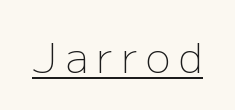
{"serif": "no", "italic": "no", "bold": "no", "weight": "light", "width": "normal", "stroke_contrast": "low", "x_height": "medium", "monospaced": "no", "underline": "yes", "letter_spacing": "wide", "letter_spacing_em": 0.21, "glyph_px": 41}
